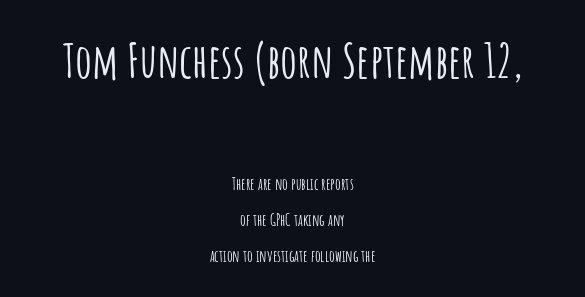
Q: Is the text italic (slanted)? A: No, it is upright.
Q: Is the typeface a serif or a sans-serif typeface? A: Sans-serif.
Q: Is the text underlined? A: No.
Q: How is the paragraph aligned? A: Centered.
Q: Is the spacing between letters normal or unusually wide? A: Normal.
Q: Is the spacing between lines tight, normal or loose? A: Loose.
Q: Which block of text is set in a larger size, the first (top) or the second (bottom)? A: The first (top) one.
Q: Width (condensed, normal, or wide)? A: Condensed.
Q: Stroke contrast? A: Low.
Q: x-height? A: Large.
Q: Monospaced? A: No.
